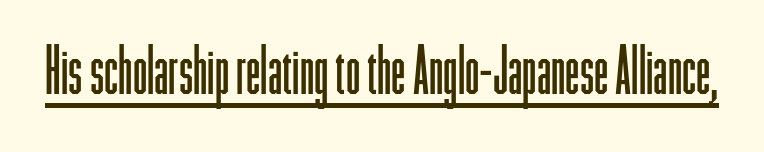
The image shows 65 px light, condensed sans-serif type, upright; set normal letter spacing, underlined; low stroke contrast and a medium x-height.
